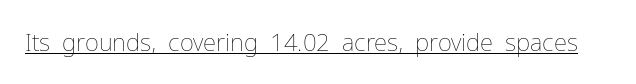
{"italic": "no", "bold": "no", "underline": "yes", "letter_spacing": "normal", "letter_spacing_em": 0.0, "glyph_px": 24}
